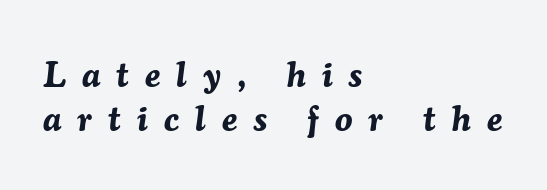
Q: Is the text bold? A: Yes.
Q: Is the text italic (slanted)? A: Yes, it leans right by about 7 degrees.
Q: Is the text underlined? A: No.
Q: How is the paragraph aligned? A: Left-aligned.
Q: Is the spacing between letters normal or unusually wide? A: Unusually wide.
Q: Is the spacing between lines tight, normal or loose? A: Normal.
Q: Width (condensed, normal, or wide)? A: Normal.
Q: Stroke contrast? A: Medium.
Q: x-height? A: Medium.
Q: Monospaced? A: No.
